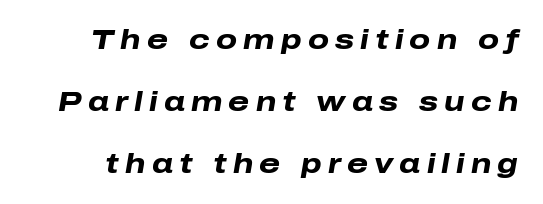
Words appear elongated and porous because spacing is wide. Notice the wide empty band between every row — that's loose leading. You can tell it's italic because the verticals aren't actually vertical. Caption: bold face, heavy strokes. The space beneath each line is pristine and unruled.
